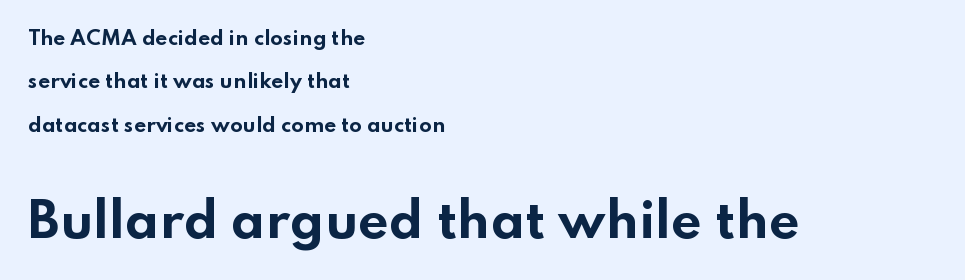
All the whitespace from short lines collects on the right. The words here are not underlined. Its strokes are broad and dark, the hallmark of bold type. The rendering shows plain stroke endings on the letterforms — a sans-serif design. What stands out about the letter spacing? Nothing — it is the standard amount. Each letter keeps its own natural width here, so spacing adapts to shape.
